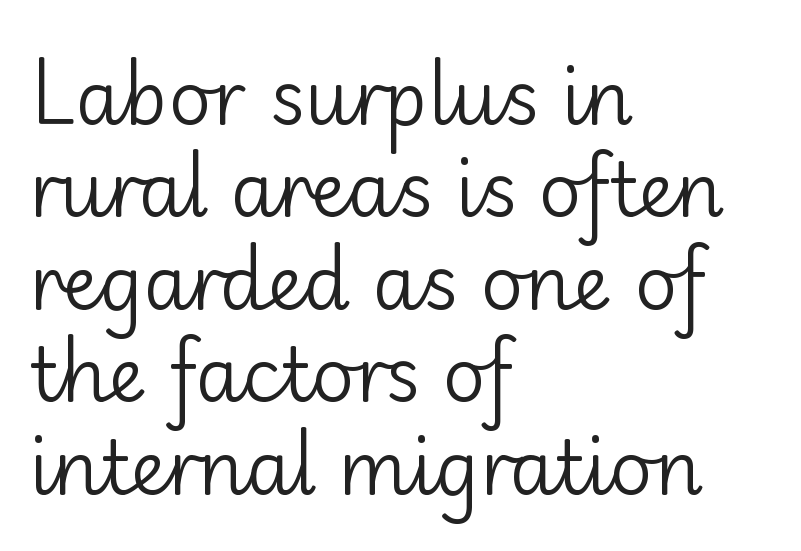
The image shows 74 px regular-weight sans-serif type, upright; set left-aligned, normal line spacing (1.25x), normal letter spacing, not underlined; low stroke contrast and a small x-height.
